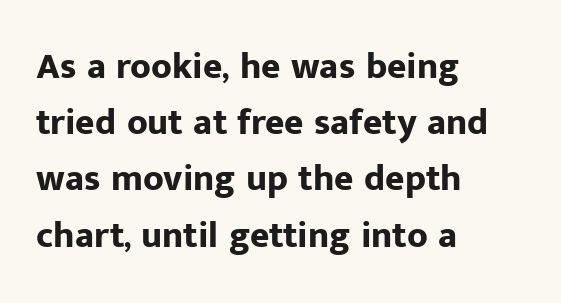
The image shows 37 px bold sans-serif type, upright; set left-aligned, normal line spacing (1.52x), normal letter spacing, not underlined; low stroke contrast and a medium x-height.
